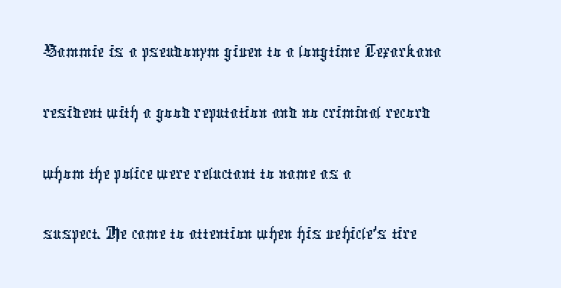
The image shows 40 px condensed sans-serif type; set left-aligned, normal line spacing (1.52x), normal letter spacing, not underlined; low stroke contrast and a medium x-height.
